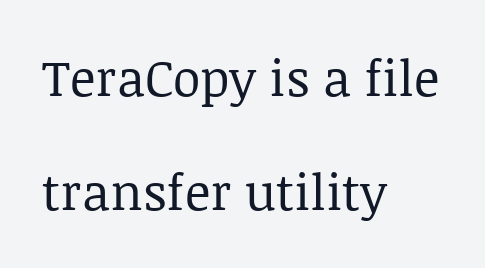
The image shows 50 px regular-weight serif type, upright; set left-aligned, loose line spacing (2.29x), normal letter spacing, not underlined; low stroke contrast and a large x-height.
